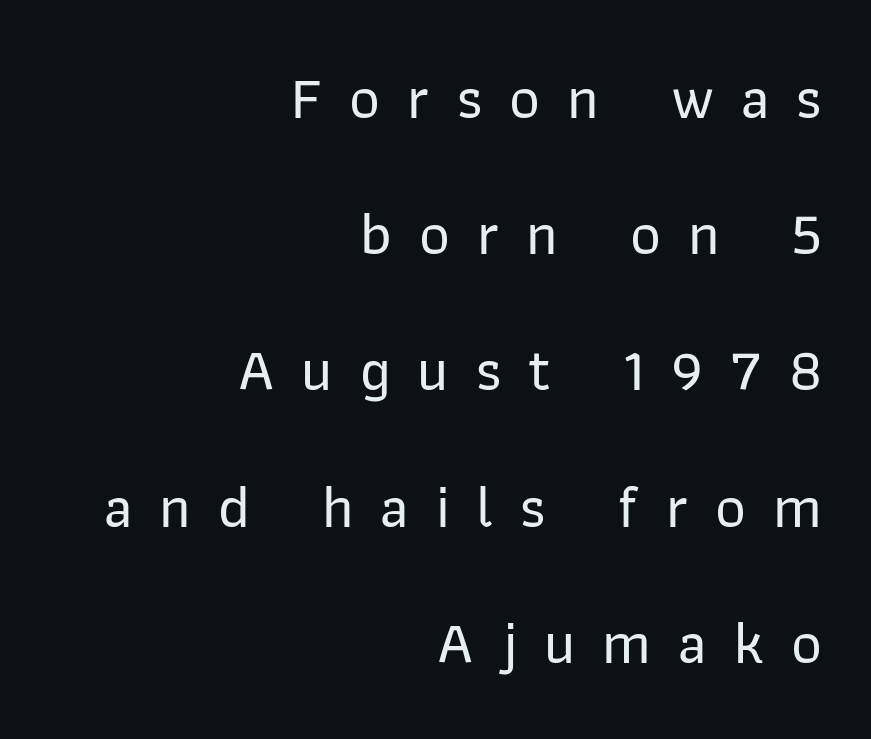
Q: Is the text italic (slanted)? A: No, it is upright.
Q: Is the typeface a serif or a sans-serif typeface? A: Sans-serif.
Q: Is the text underlined? A: No.
Q: How is the paragraph aligned? A: Right-aligned.
Q: Is the spacing between letters normal or unusually wide? A: Unusually wide.
Q: Is the spacing between lines tight, normal or loose? A: Loose.
Q: Width (condensed, normal, or wide)? A: Normal.
Q: Stroke contrast? A: Low.
Q: x-height? A: Medium.
Q: Monospaced? A: No.
